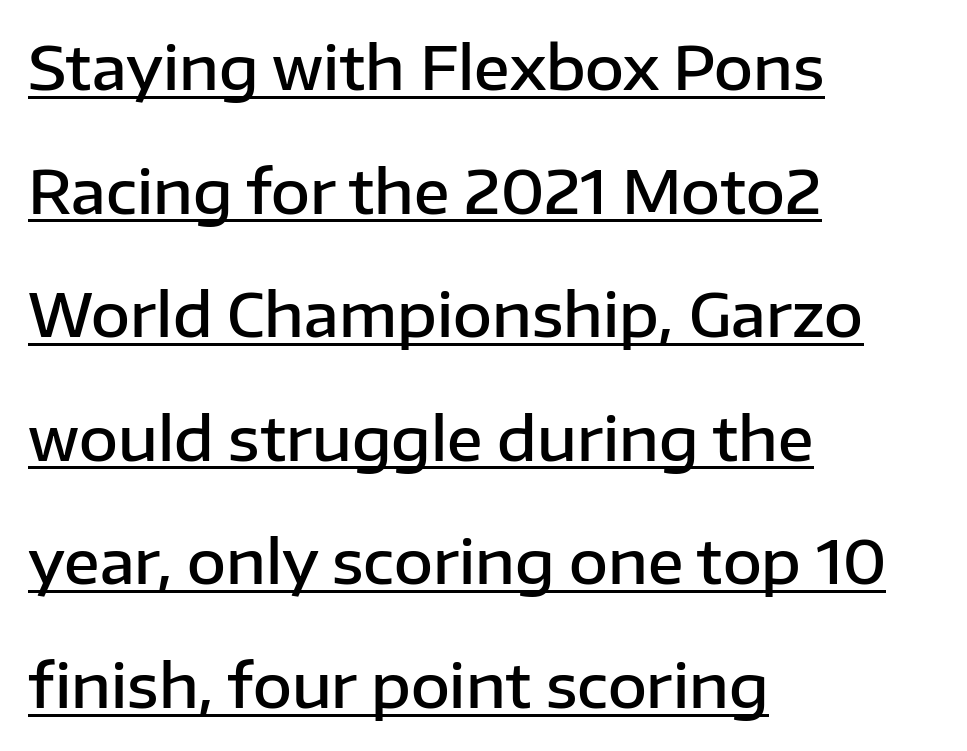
{"serif": "no", "italic": "no", "bold": "semi", "weight": "semibold", "width": "normal", "stroke_contrast": "low", "x_height": "medium", "monospaced": "no", "underline": "yes", "align": "left", "line_spacing": "loose", "line_spacing_ratio": 2.06, "letter_spacing": "normal", "letter_spacing_em": 0.0, "glyph_px": 60}
